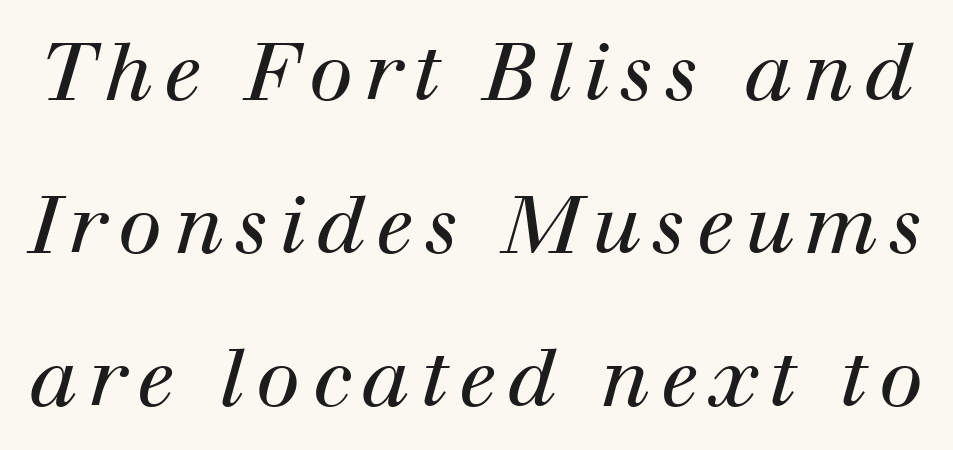
{"serif": "yes", "italic": "yes", "lean": "right", "slant_degrees": 12, "bold": "no", "weight": "regular", "width": "normal", "stroke_contrast": "high", "x_height": "medium", "monospaced": "no", "underline": "no", "line_spacing": "loose", "line_spacing_ratio": 1.91, "glyph_px": 80}
